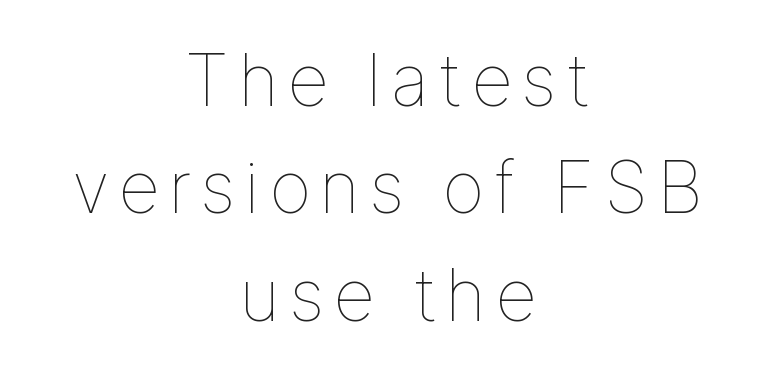
Varying glyph widths throughout — classic text-font behaviour. Vertical stems look standard width or narrower in stroke. Notice how the passage keeps no hard edge, just a central spine. Quick note: interline space is typical. Descender tails drop into unmarked territory. Tall strokes in this sample are plumb rather than angled.
